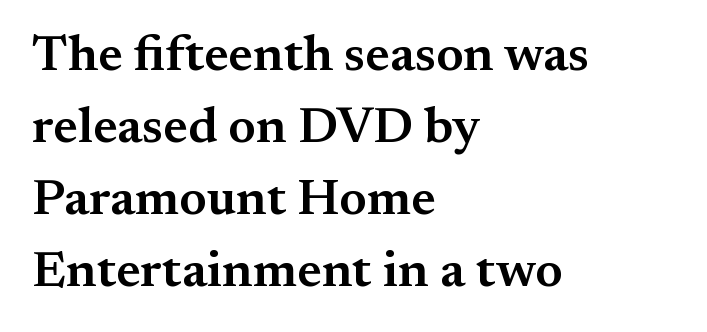
Typographic density is moderately raised because the face is semibold. The tracking reads as untouched default to a designer's eye. Spacing verdict: proportional, widths tailored to each character. The font's upright variant was chosen for this text. Left-aligned paragraph, ragged on the right.
